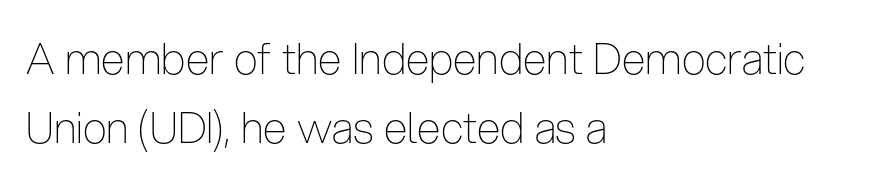
The strokes are not fattened; the text isn't bold. A clean baseline with only descenders dipping below it. Honestly, the letter spacing is just normal — you wouldn't notice it. The typography opts for an upright posture over an oblique one. Line beginnings align vertically; line endings do not. Compared with typical paragraphs, the rows here are spaced about the same.
